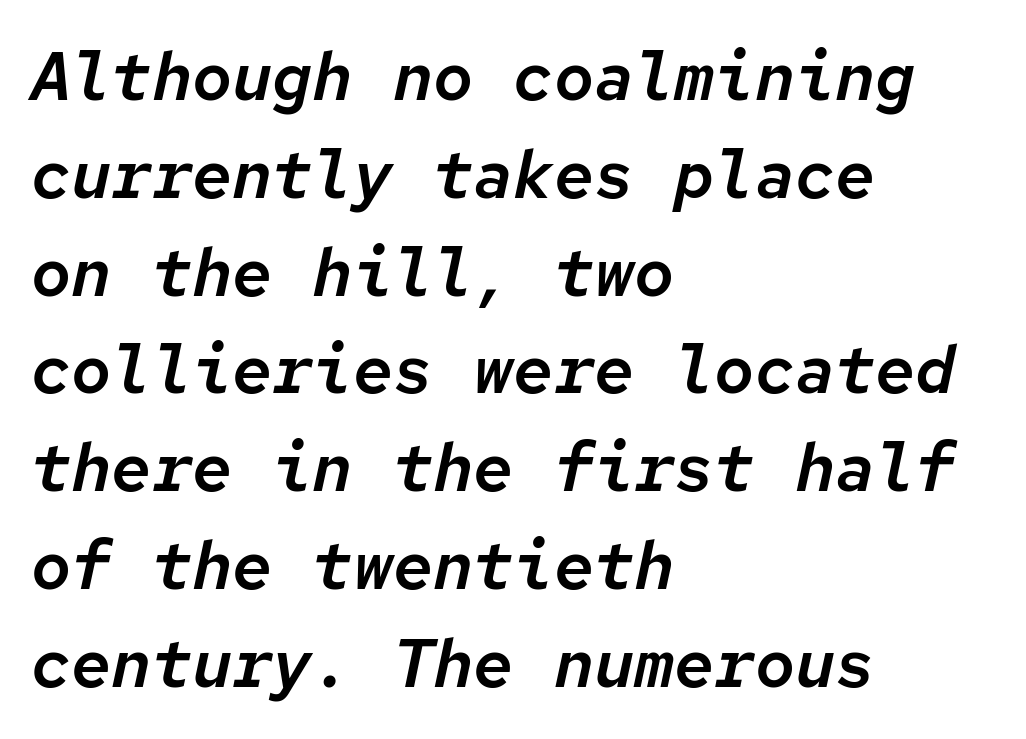
The image shows 67 px text type, italic (leaning right), monospaced; set left-aligned, normal line spacing (1.46x), normal letter spacing, not underlined; low stroke contrast and a medium x-height.
